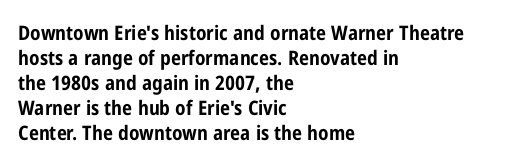
The image shows 20 px bold type, upright; set left-aligned, normal line spacing (1.25x), normal letter spacing, not underlined.
